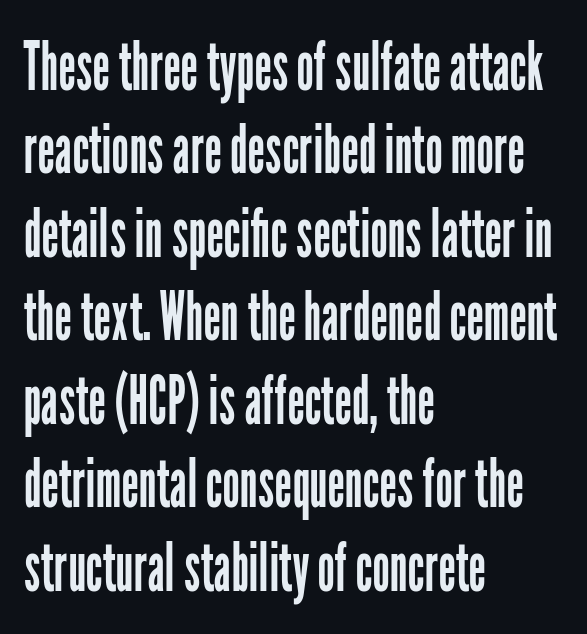
The image shows 69 px regular-weight, condensed sans-serif type, upright; set left-aligned, line spacing 1.21x, normal letter spacing, not underlined; low stroke contrast and a medium x-height.
